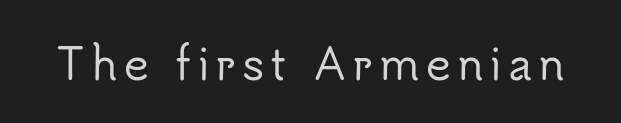
Q: Is the text italic (slanted)? A: No, it is upright.
Q: Is the typeface a serif or a sans-serif typeface? A: Sans-serif.
Q: Is the text underlined? A: No.
Q: Width (condensed, normal, or wide)? A: Normal.
Q: Stroke contrast? A: Low.
Q: x-height? A: Small.
Q: Monospaced? A: No.
